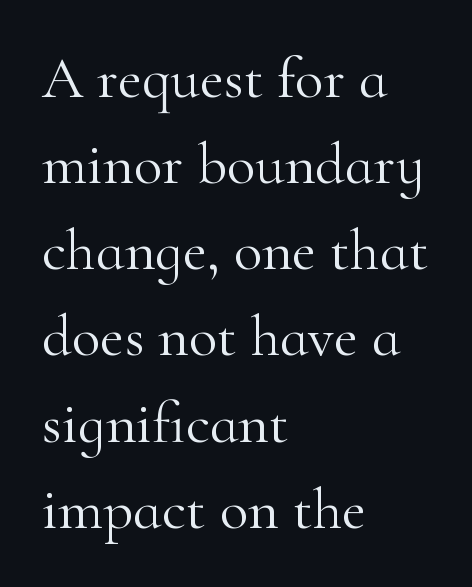
I'd call this a serif setting — the letters wear small feet. The setting favours the left margin, as ordinary paragraphs usually do. The letterforms sit shoulder to shoulder at normal distance. A roman cut, with each character standing at attention.
